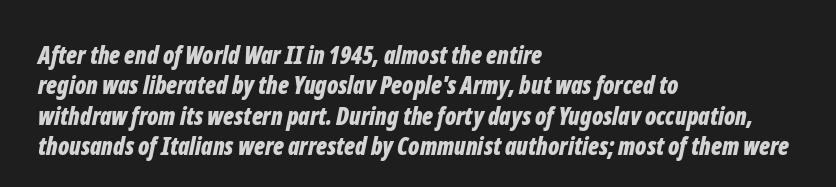
Q: Is the text bold? A: Yes.
Q: Is the text italic (slanted)? A: Yes, it leans right by about 12 degrees.
Q: Is the text underlined? A: No.
Q: How is the paragraph aligned? A: Left-aligned.
Q: Is the spacing between letters normal or unusually wide? A: Normal.
Q: Is the spacing between lines tight, normal or loose? A: Normal.
